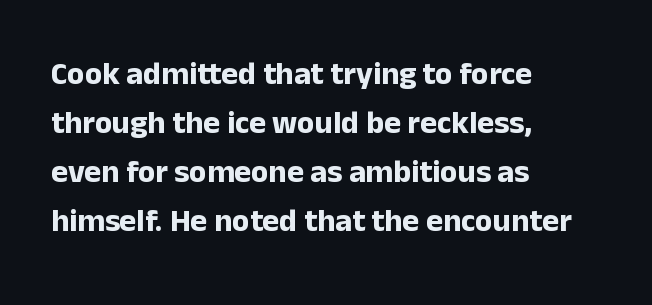
{"serif": "no", "italic": "no", "bold": "yes", "weight": "bold", "width": "normal", "stroke_contrast": "low", "x_height": "medium", "monospaced": "no", "underline": "no", "align": "left", "line_spacing": "normal", "line_spacing_ratio": 1.53, "letter_spacing": "normal", "letter_spacing_em": 0.0, "glyph_px": 32}
